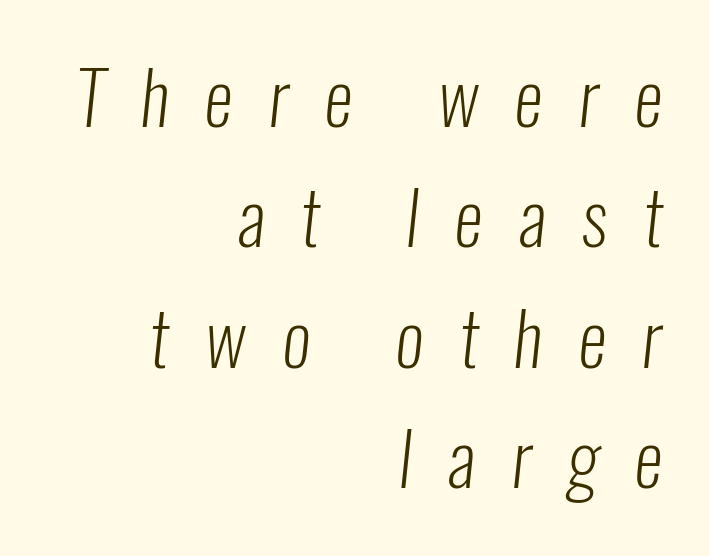
Varying glyph widths throughout — classic text-font behaviour. Summary of weight: not heavy and not bold. Descenders are the only things crossing below the line. Examine the stroke ends and you'll find no serifs. All the whitespace from short lines collects on the left.
